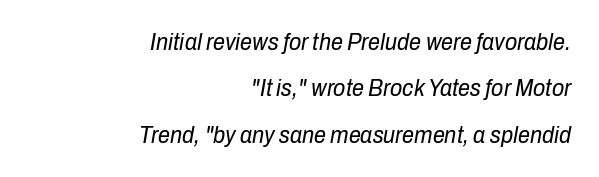
The image shows 24 px text type, italic (leaning right); set right-aligned, loose line spacing (1.93x), normal letter spacing, not underlined.
